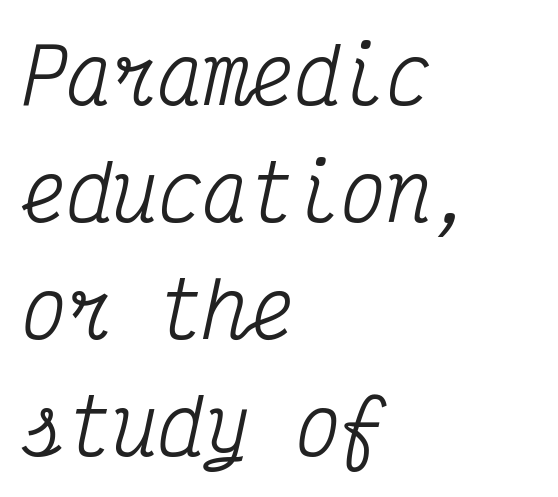
The image shows 76 px condensed serif type, italic (leaning right), monospaced; set left-aligned, normal line spacing (1.54x), normal letter spacing, not underlined; medium stroke contrast and a medium x-height.
